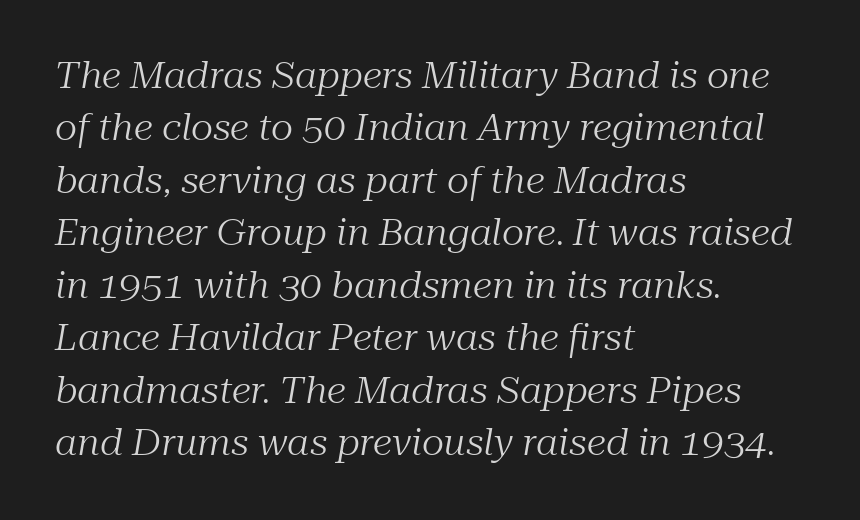
Q: Is the text bold? A: No.
Q: Is the text italic (slanted)? A: Yes, it leans right by about 10 degrees.
Q: Is the typeface a serif or a sans-serif typeface? A: Serif.
Q: Is the text underlined? A: No.
Q: How is the paragraph aligned? A: Left-aligned.
Q: Is the spacing between letters normal or unusually wide? A: Normal.
Q: Is the spacing between lines tight, normal or loose? A: Normal.
Q: Width (condensed, normal, or wide)? A: Normal.
Q: Stroke contrast? A: Medium.
Q: x-height? A: Medium.
Q: Monospaced? A: No.
